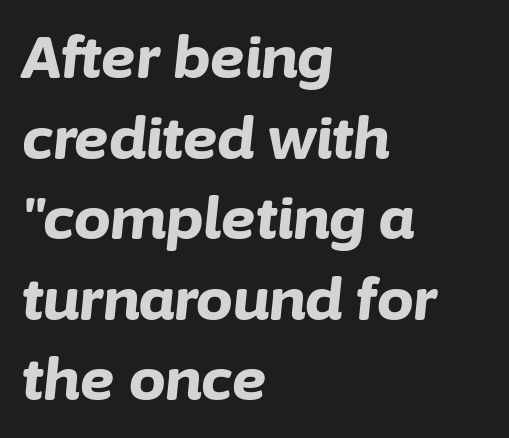
Spacing verdict: proportional, widths tailored to each character. Type without underlining. Quick note: italic. These lines are set flush left with a ragged right edge. Strokes here are thick enough to call this a true bold.
